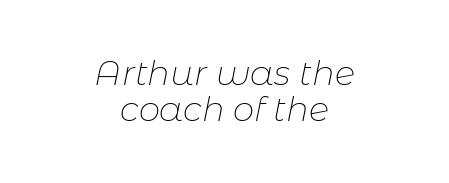
Honestly, there is no underline to notice here at all. Stems and bowls with no extra thickness — not bold. Students, observe: this is what under-led, compact text looks like. Note the varied advance widths — an 'i' is clearly narrower than an 'm'. The glyphs look as if they've been sheared to an angle.
